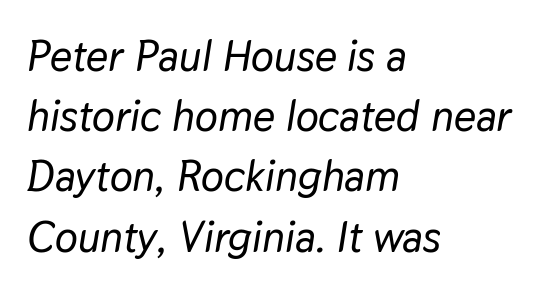
Q: Is the text italic (slanted)? A: Yes, it leans right by about 9 degrees.
Q: Is the text underlined? A: No.
Q: How is the paragraph aligned? A: Left-aligned.
Q: Is the spacing between letters normal or unusually wide? A: Normal.
Q: Is the spacing between lines tight, normal or loose? A: Normal.
Q: Width (condensed, normal, or wide)? A: Normal.
Q: Stroke contrast? A: Low.
Q: x-height? A: Medium.
Q: Monospaced? A: No.
